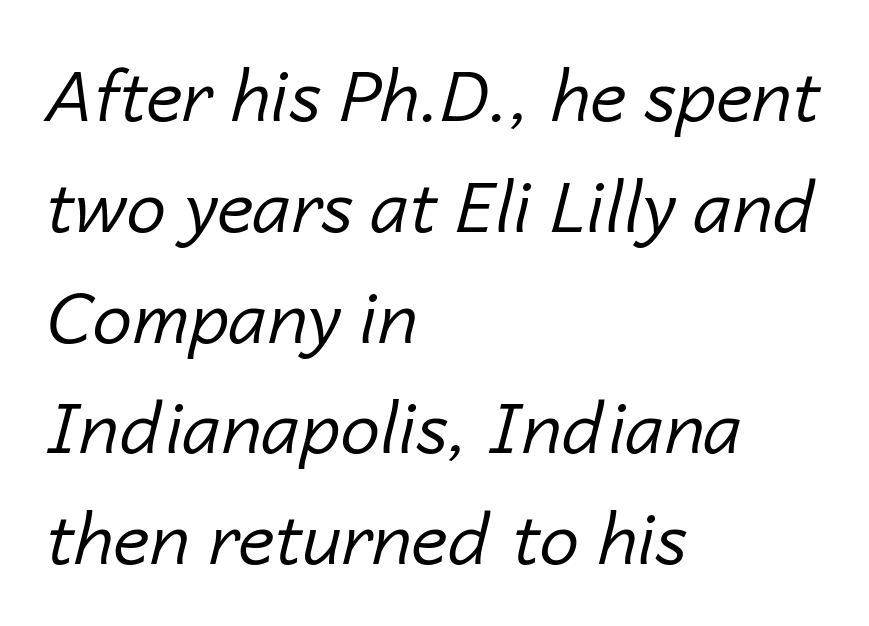
{"italic": "yes", "lean": "right", "slant_degrees": 14, "bold": "no", "weight": "regular", "width": "normal", "stroke_contrast": "low", "x_height": "medium", "monospaced": "no", "underline": "no", "align": "left", "line_spacing": "normal", "line_spacing_ratio": 1.56, "letter_spacing": "normal", "letter_spacing_em": 0.0, "glyph_px": 71}
